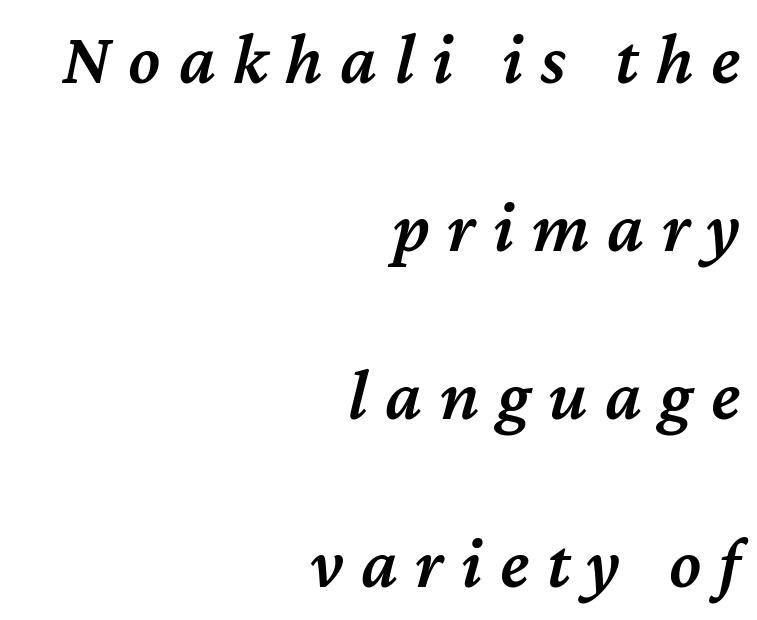
Q: Is the text bold? A: Semi-bold.
Q: Is the text italic (slanted)? A: Yes, it leans right by about 12 degrees.
Q: Is the text underlined? A: No.
Q: How is the paragraph aligned? A: Right-aligned.
Q: Is the spacing between letters normal or unusually wide? A: Unusually wide.
Q: Is the spacing between lines tight, normal or loose? A: Loose.
Q: Width (condensed, normal, or wide)? A: Normal.
Q: Stroke contrast? A: Medium.
Q: x-height? A: Medium.
Q: Monospaced? A: No.
